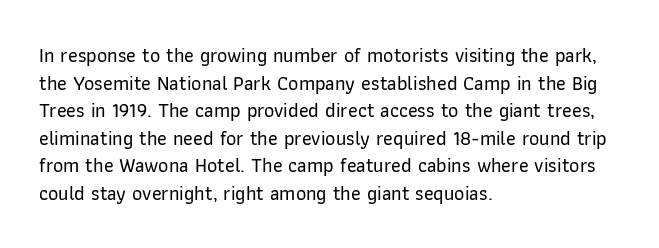
Q: Is the text italic (slanted)? A: No, it is upright.
Q: Is the text underlined? A: No.
Q: How is the paragraph aligned? A: Left-aligned.
Q: Is the spacing between letters normal or unusually wide? A: Normal.
Q: Is the spacing between lines tight, normal or loose? A: Normal.
